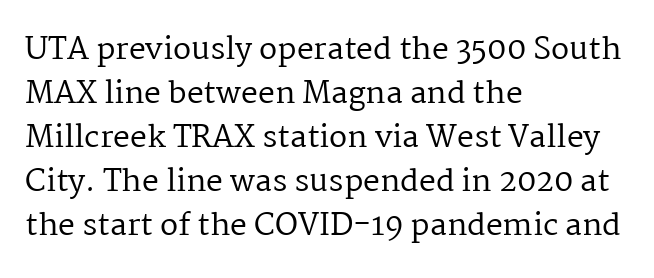
Compared with typical paragraphs, the rows here are spaced about the same. Honestly, the letter spacing is just normal — you wouldn't notice it. A light-to-regular cut is what we see here. The specimen omits any rule beneath the text block's lines.
